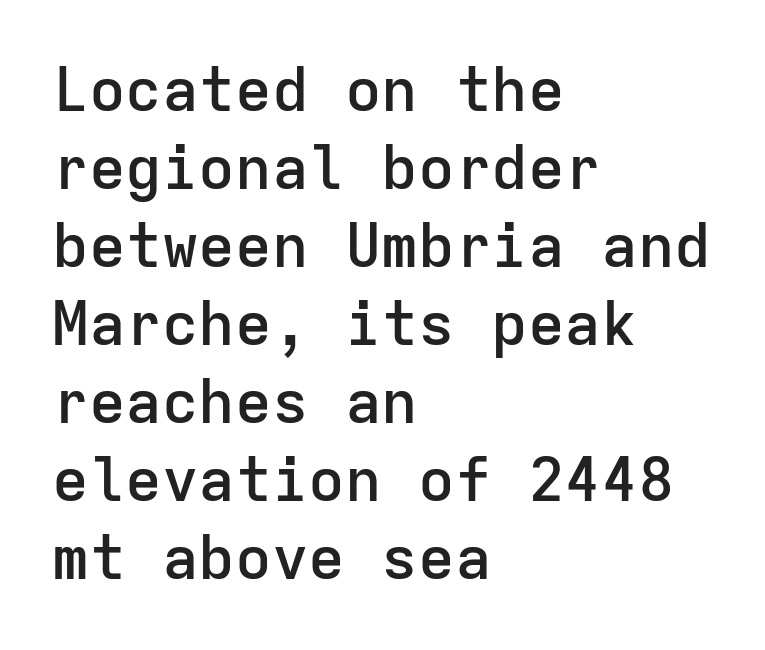
The image shows 61 px semibold sans-serif type, upright, monospaced; set left-aligned, normal line spacing (1.28x), normal letter spacing, not underlined; low stroke contrast and a medium x-height.
